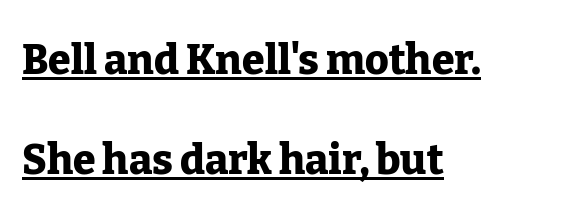
Plenty of ink on the page — the face is bold. Loosely led — the rows are spread out. Posture: upright roman. Look at the tracking — it's just the regular setting, nothing added. Teacher's note: observe the even left margin — that is flush-left alignment.
